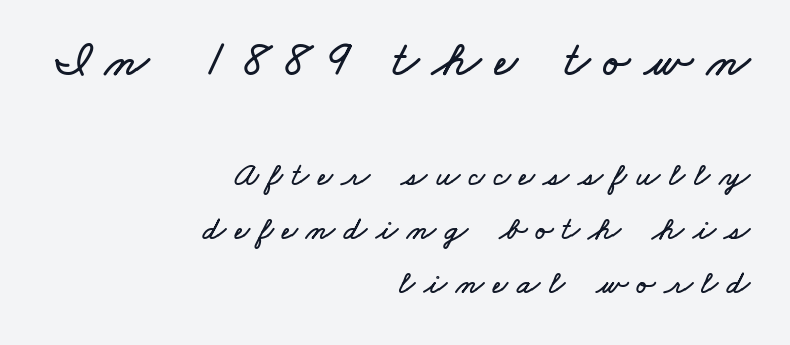
{"width": "wide", "stroke_contrast": "low", "x_height": "small", "monospaced": "no", "underline": "no", "align": "right", "line_spacing": "normal", "line_spacing_ratio": 1.64, "letter_spacing": "wide", "letter_spacing_em": 0.27, "larger_block": "first", "size_ratio": 1.52, "glyph_px": 50}
